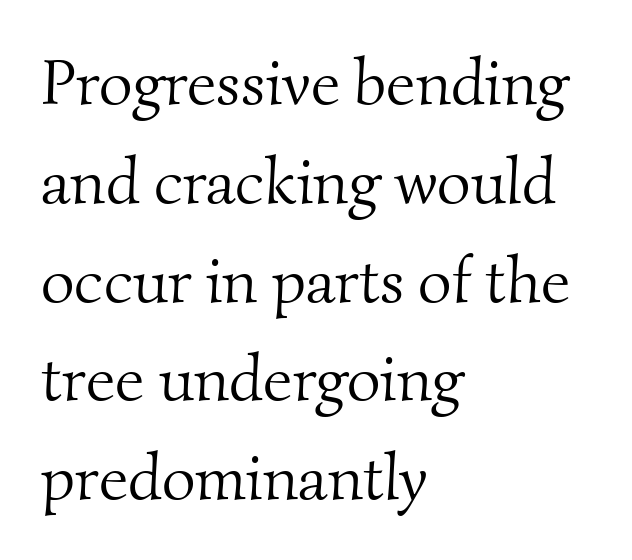
The image shows 65 px light serif type; set left-aligned, normal line spacing (1.52x), normal letter spacing, not underlined; medium stroke contrast and a small x-height.
